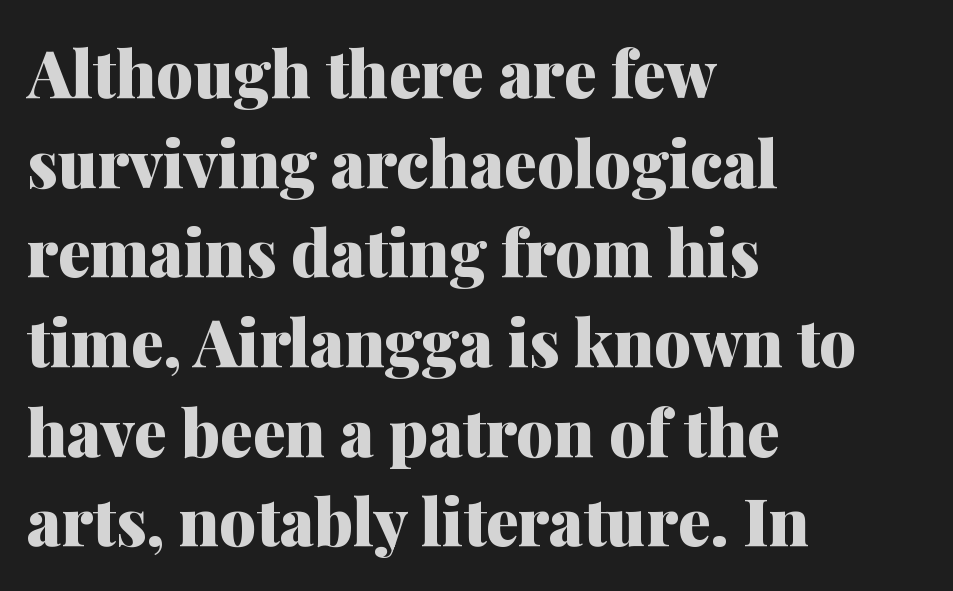
The paragraph has a hard left edge and a soft right edge. Tracking value appears to be zero — textbook default spacing. Old-style or modern, the face here clearly has serifs. Ascenders rise straight up at ninety degrees. Rows of type keep a routine distance in the vertical direction.
